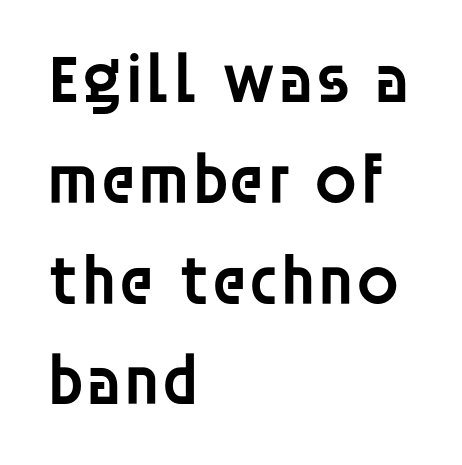
The image shows 70 px semibold sans-serif type, upright; set left-aligned, normal line spacing (1.44x), normal letter spacing, not underlined; low stroke contrast and a large x-height.
